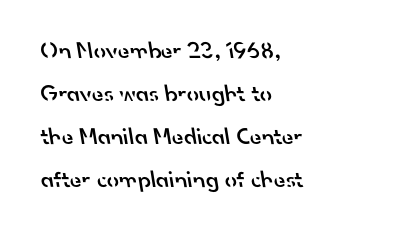
These words are printed semibold, heavier than regular yet not bold. Plain, unruled lines of type. Glyph-to-glyph distance matches everyday printed text. Alignment: flush left.
